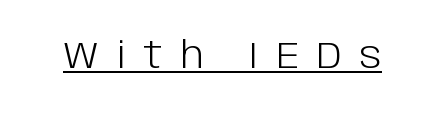
Q: Is the text bold? A: No.
Q: Is the text italic (slanted)? A: No, it is upright.
Q: Is the typeface a serif or a sans-serif typeface? A: Sans-serif.
Q: Is the text underlined? A: Yes.
Q: Is the spacing between letters normal or unusually wide? A: Unusually wide.
Q: Width (condensed, normal, or wide)? A: Normal.
Q: Stroke contrast? A: Low.
Q: x-height? A: Large.
Q: Monospaced? A: No.
